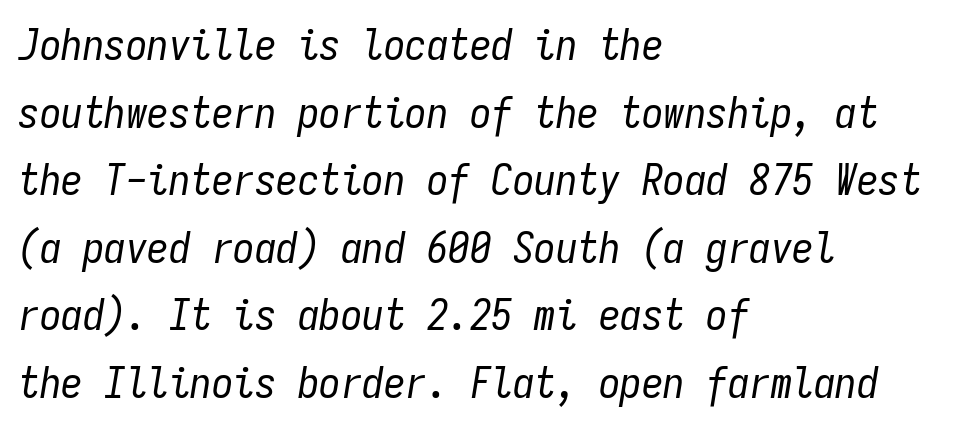
{"italic": "yes", "lean": "right", "slant_degrees": 9, "bold": "no", "weight": "regular", "width": "condensed", "stroke_contrast": "low", "x_height": "medium", "monospaced": "yes", "underline": "no", "align": "left", "line_spacing": "normal", "line_spacing_ratio": 1.57, "letter_spacing": "normal", "letter_spacing_em": 0.0, "glyph_px": 43}
